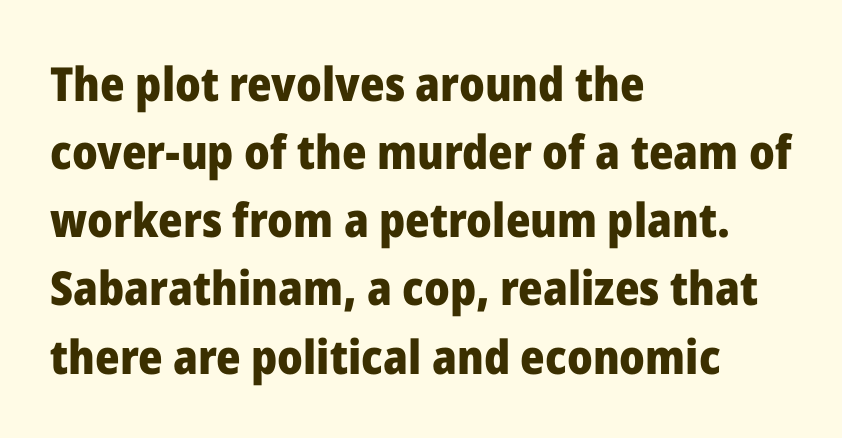
Compared with an ordinary text face, these strokes are far heavier — a full bold. The text was rendered using a sans face with plain stroke endings. All the whitespace from short lines collects on the right. The type sits square on the baseline with zero lean. The rendering uses a moderate line-height, typical for paragraphs.
